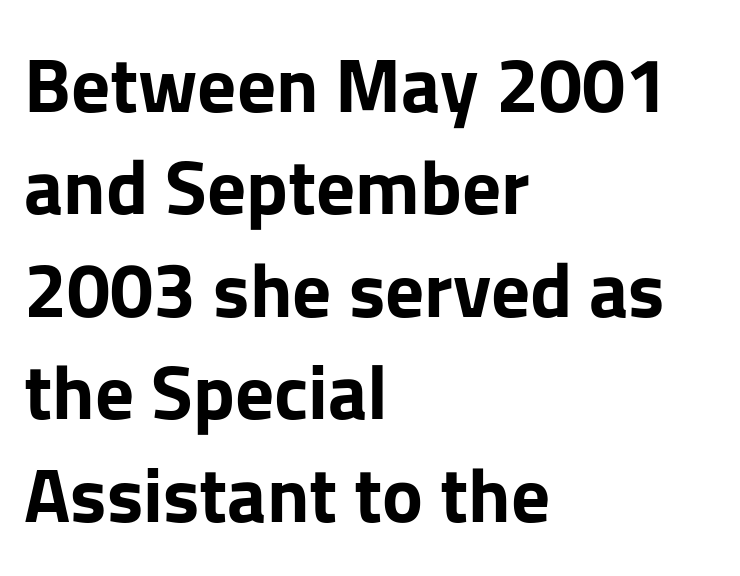
{"serif": "no", "italic": "no", "bold": "yes", "weight": "bold", "width": "normal", "stroke_contrast": "low", "x_height": "medium", "monospaced": "no", "underline": "no", "align": "left", "line_spacing": "normal", "line_spacing_ratio": 1.33, "letter_spacing": "normal", "letter_spacing_em": 0.0, "glyph_px": 77}
